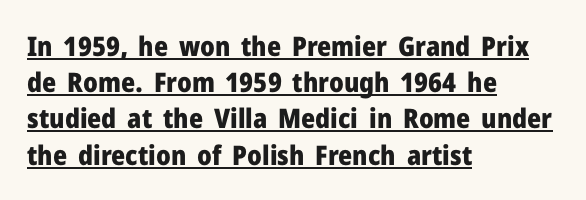
The image shows 27 px bold type, upright; set left-aligned, normal line spacing (1.34x), normal letter spacing, underlined.
